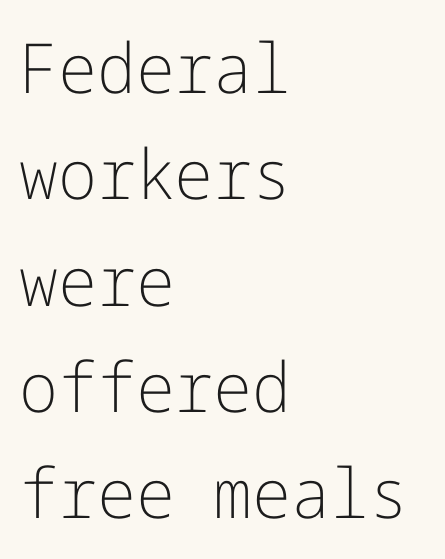
Nothing unusual about the tracking: characters are spaced as the font intends. Stems here are at most as thick as an everyday book face. Posture: straight, roman, zero tilt. Notice how descenders clear the ascenders below comfortably — that's standard leading. Classification — sans serif.
